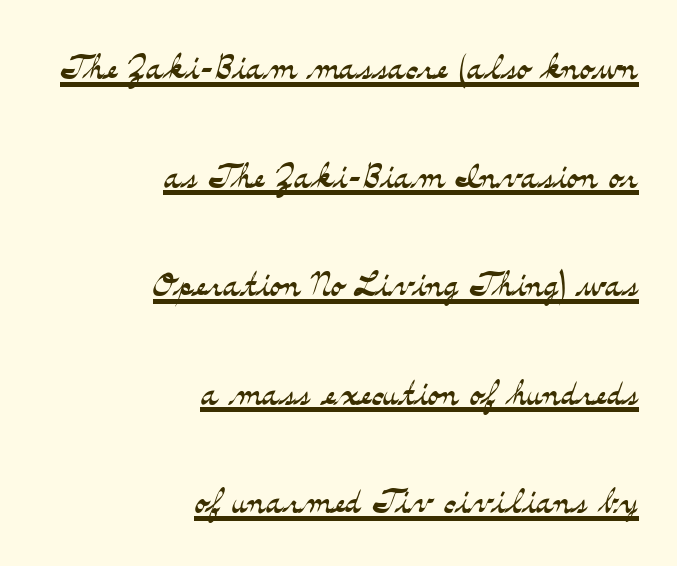
The image shows 46 px light, wide serif type; set right-aligned, loose line spacing (2.36x), normal letter spacing, underlined; medium stroke contrast and a small x-height.
